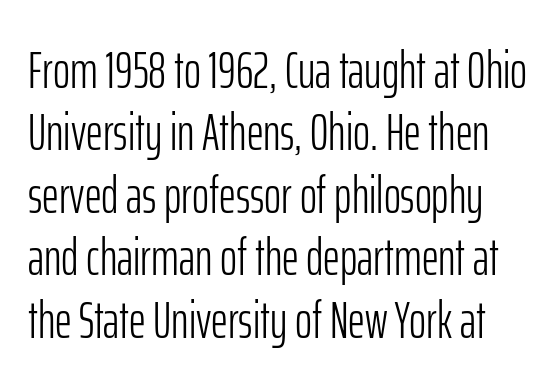
{"serif": "no", "italic": "no", "bold": "no", "weight": "light", "width": "condensed", "stroke_contrast": "low", "x_height": "medium", "monospaced": "no", "underline": "no", "line_spacing_ratio": 1.2, "letter_spacing": "normal", "letter_spacing_em": 0.0, "glyph_px": 52}
